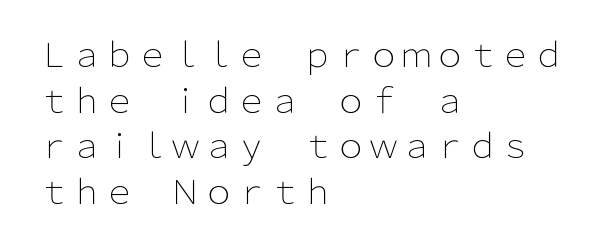
Q: Is the text bold? A: No.
Q: Is the text italic (slanted)? A: No, it is upright.
Q: Is the typeface a serif or a sans-serif typeface? A: Sans-serif.
Q: Is the text underlined? A: No.
Q: How is the paragraph aligned? A: Left-aligned.
Q: Is the spacing between letters normal or unusually wide? A: Normal.
Q: Is the spacing between lines tight, normal or loose? A: Normal.
Q: Width (condensed, normal, or wide)? A: Normal.
Q: Stroke contrast? A: Low.
Q: x-height? A: Medium.
Q: Monospaced? A: No.
